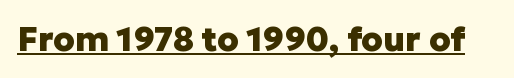
{"serif": "no", "italic": "no", "bold": "yes", "weight": "heavy", "width": "normal", "stroke_contrast": "low", "x_height": "medium", "monospaced": "no", "underline": "yes", "letter_spacing": "normal", "letter_spacing_em": 0.0, "glyph_px": 34}
